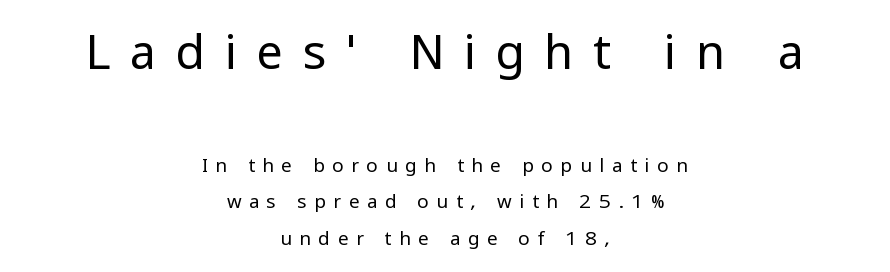
The image shows 48 px regular-weight sans-serif type, upright; set centered, loose line spacing (1.92x), unusually wide letter spacing (+0.39 em), not underlined; the first (top) block is 2.53x larger; low stroke contrast and a medium x-height.
